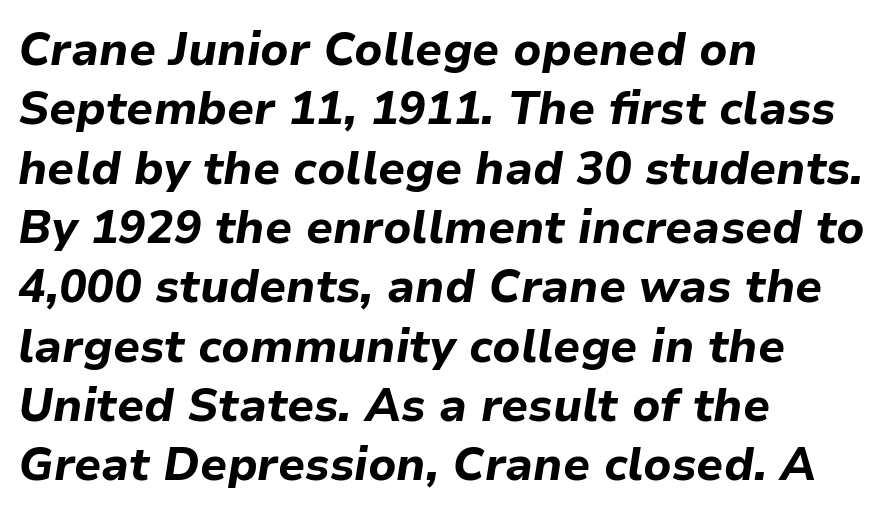
Each letter keeps its own natural width here, so spacing adapts to shape. This is oblique type, the kind used for emphasis or titles. Horizontal bands of white between lines are of average thickness. If you drew a ruler down the left edge, every line would touch it. Weight check: bold — yes, fully.
